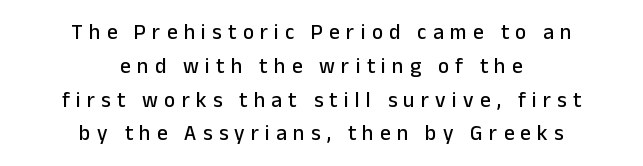
Q: Is the text italic (slanted)? A: No, it is upright.
Q: Is the text underlined? A: No.
Q: How is the paragraph aligned? A: Centered.
Q: Is the spacing between letters normal or unusually wide? A: Unusually wide.
Q: Is the spacing between lines tight, normal or loose? A: Normal.
